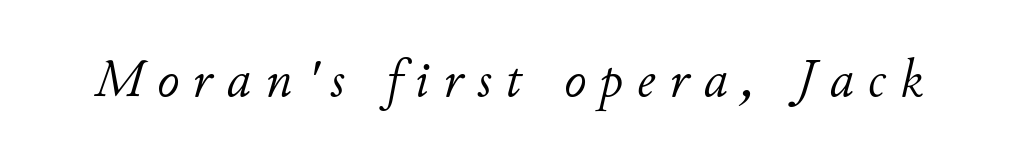
Q: Is the text bold? A: No.
Q: Is the text italic (slanted)? A: Yes, it leans right by about 11 degrees.
Q: Is the text underlined? A: No.
Q: Is the spacing between letters normal or unusually wide? A: Unusually wide.
Q: Width (condensed, normal, or wide)? A: Normal.
Q: Stroke contrast? A: Low.
Q: x-height? A: Small.
Q: Monospaced? A: No.
